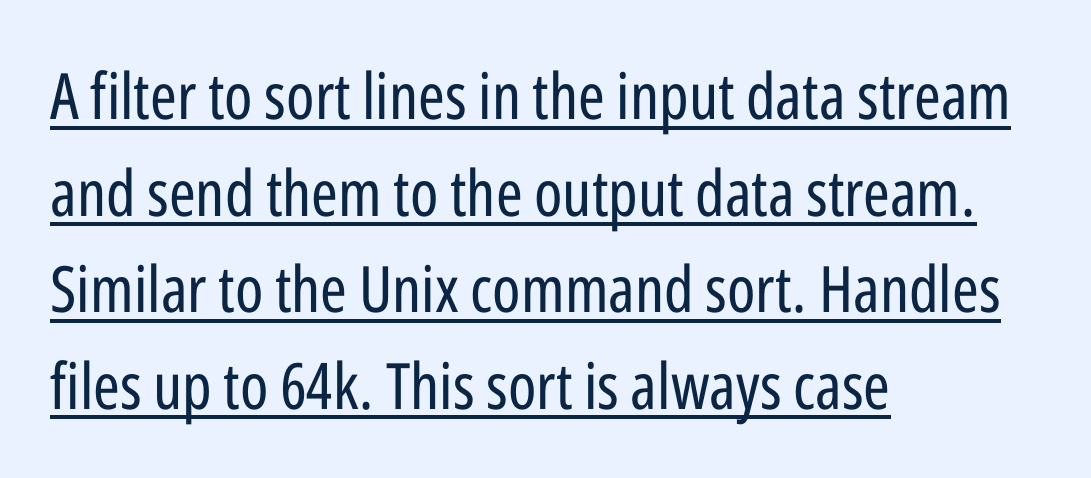
The image shows 64 px regular-weight, condensed sans-serif type, upright; set left-aligned, normal line spacing (1.51x), normal letter spacing, underlined; low stroke contrast and a medium x-height.
